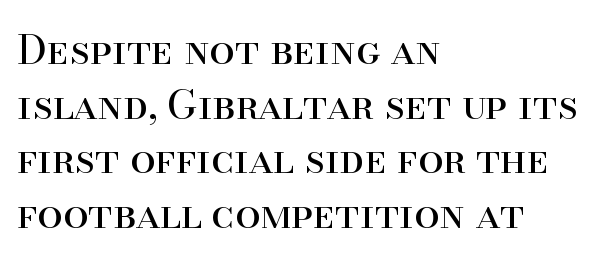
The image shows 41 px regular-weight serif type, upright; set left-aligned, normal line spacing (1.33x), normal letter spacing, not underlined; high stroke contrast and a small x-height.
